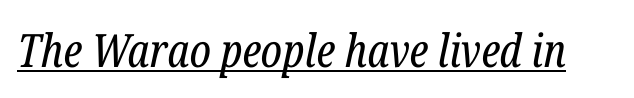
Look at the bottom of the vertical strokes: they flare into serifs here. Nothing unusual about the tracking: characters are spaced as the font intends. This is oblique type, the kind used for emphasis or titles. The strokes carry an ordinary text weight at most. In designer terms, the underline attribute is active on this setting.
